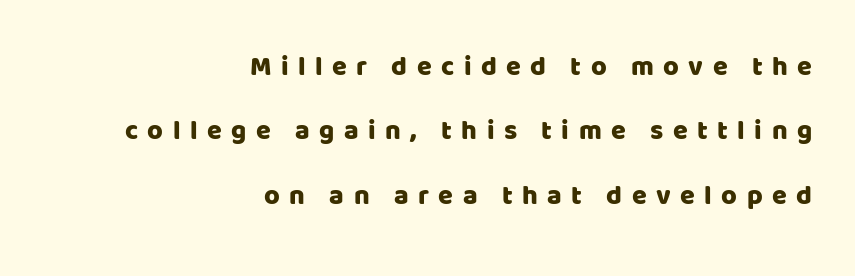
{"italic": "no", "underline": "no", "align": "right", "line_spacing": "loose", "line_spacing_ratio": 2.38, "letter_spacing": "wide", "letter_spacing_em": 0.35, "glyph_px": 27}
